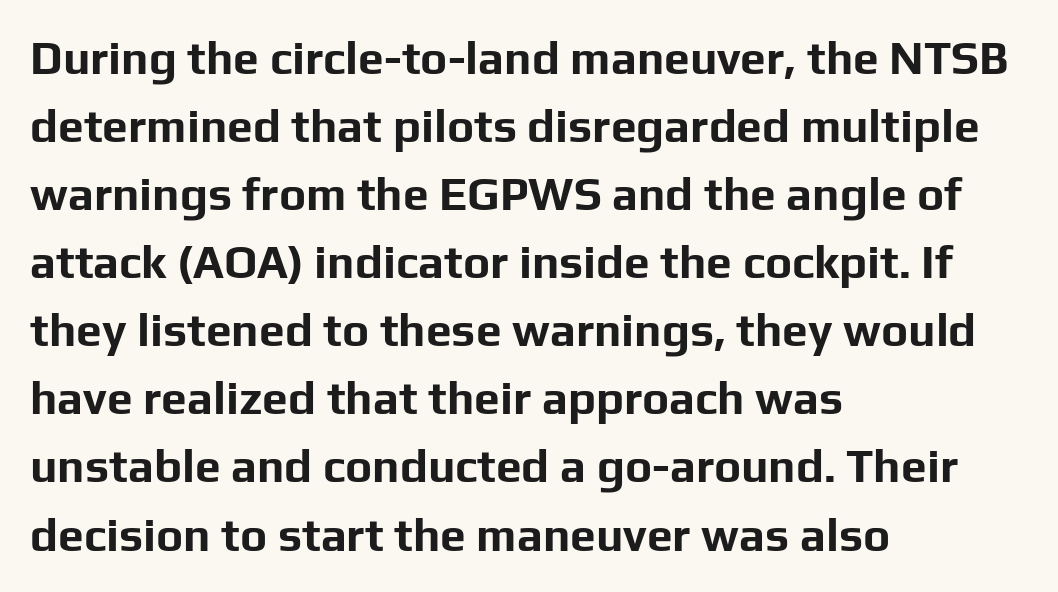
The image shows 46 px bold sans-serif type, upright; set left-aligned, normal line spacing (1.48x), normal letter spacing, not underlined; low stroke contrast and a medium x-height.
